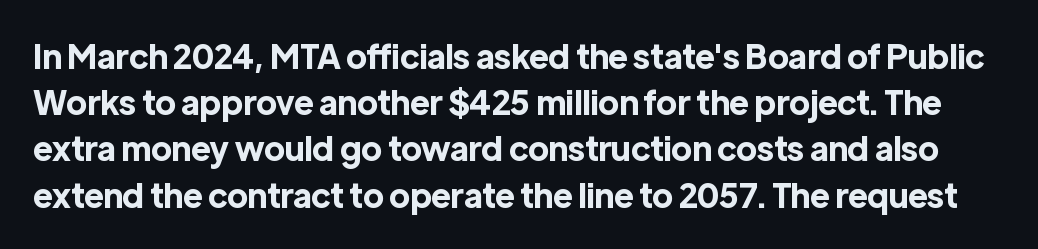
Q: Is the text bold? A: Yes.
Q: Is the text italic (slanted)? A: No, it is upright.
Q: Is the typeface a serif or a sans-serif typeface? A: Sans-serif.
Q: Is the text underlined? A: No.
Q: Is the spacing between letters normal or unusually wide? A: Normal.
Q: Is the spacing between lines tight, normal or loose? A: Normal.
Q: Width (condensed, normal, or wide)? A: Normal.
Q: x-height? A: Medium.
Q: Monospaced? A: No.
